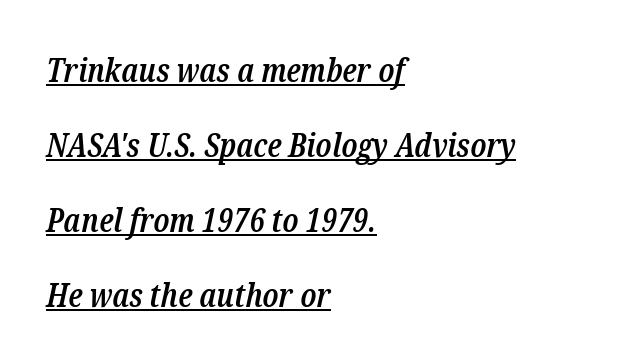
Spacing verdict: proportional, widths tailored to each character. Students, note that the glyphs here touch the page at normal intervals. The letters are slanted; this is an italic face. Is the type bold? Partly — it's a semibold, heavier than regular but not fully bold.
